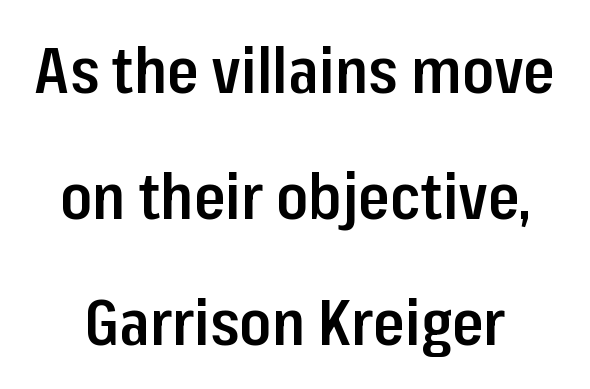
A clean baseline with only descenders dipping below it. Notice the wide empty band between every row — that's loose leading. Slightly chunky letters — semibold, I'd say, not full bold. Unlike italic type, these characters show no tilt at all. Do the characters align in a grid? No, the font is proportional.
